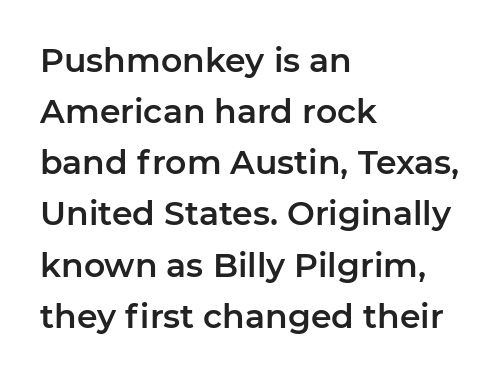
{"serif": "no", "italic": "no", "width": "normal", "stroke_contrast": "low", "x_height": "medium", "monospaced": "no", "underline": "no", "align": "left", "line_spacing": "normal", "line_spacing_ratio": 1.55, "letter_spacing": "normal", "letter_spacing_em": 0.0, "glyph_px": 33}
